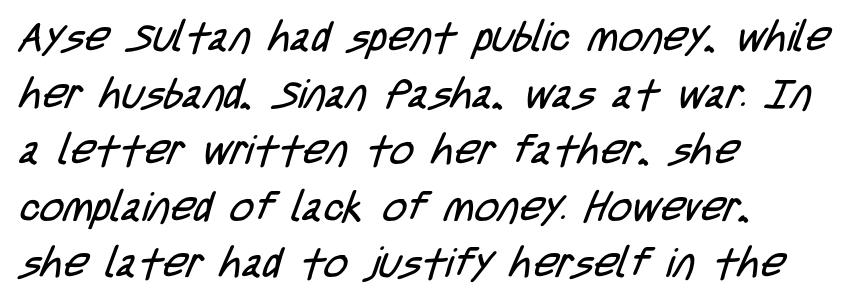
Q: Is the text bold? A: No.
Q: Is the typeface a serif or a sans-serif typeface? A: Sans-serif.
Q: Is the text underlined? A: No.
Q: How is the paragraph aligned? A: Left-aligned.
Q: Is the spacing between letters normal or unusually wide? A: Normal.
Q: Is the spacing between lines tight, normal or loose? A: Normal.
Q: Width (condensed, normal, or wide)? A: Condensed.
Q: Stroke contrast? A: Low.
Q: x-height? A: Large.
Q: Monospaced? A: No.
